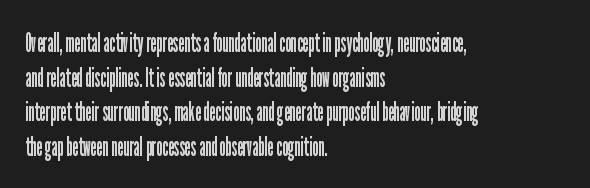
{"italic": "no", "bold": "no", "underline": "no", "align": "left", "line_spacing": "normal", "line_spacing_ratio": 1.28, "letter_spacing": "normal", "letter_spacing_em": 0.0, "glyph_px": 27}
